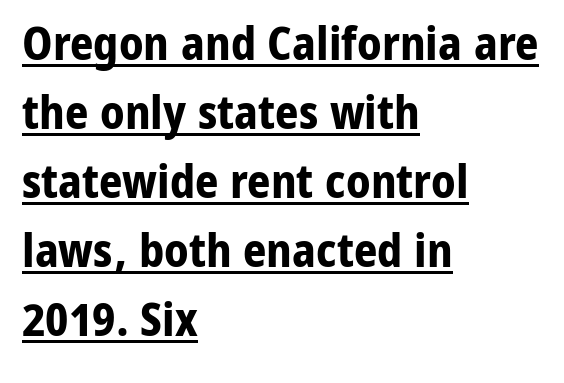
The image shows 46 px bold sans-serif type, upright; set left-aligned, normal line spacing (1.5x), normal letter spacing, underlined; low stroke contrast and a medium x-height.
